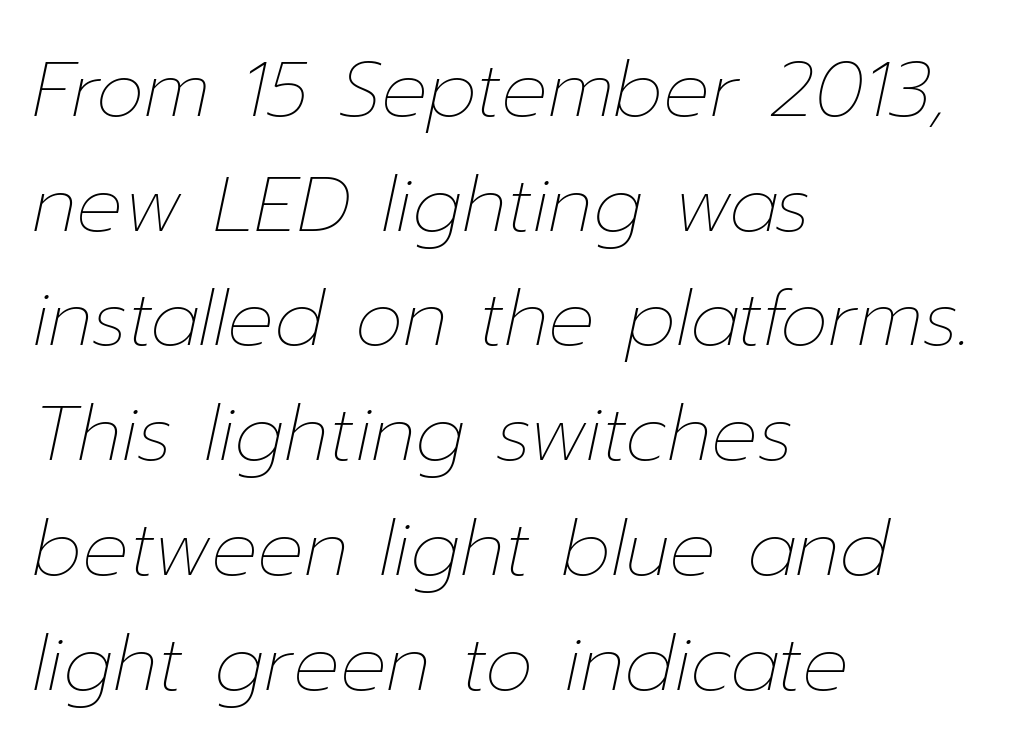
Q: Is the text bold? A: No.
Q: Is the text italic (slanted)? A: Yes, it leans right by about 12 degrees.
Q: Is the text underlined? A: No.
Q: How is the paragraph aligned? A: Left-aligned.
Q: Is the spacing between letters normal or unusually wide? A: Normal.
Q: Is the spacing between lines tight, normal or loose? A: Normal.
Q: Width (condensed, normal, or wide)? A: Normal.
Q: Stroke contrast? A: Low.
Q: x-height? A: Medium.
Q: Monospaced? A: No.
